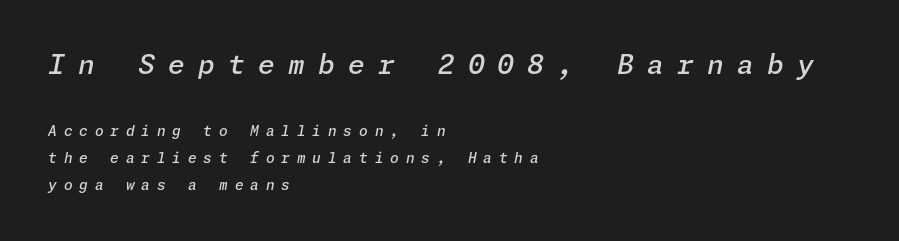
Q: Is the text bold? A: Semi-bold.
Q: Is the text italic (slanted)? A: Yes, it leans right by about 11 degrees.
Q: Is the text underlined? A: No.
Q: How is the paragraph aligned? A: Left-aligned.
Q: Is the spacing between letters normal or unusually wide? A: Unusually wide.
Q: Is the spacing between lines tight, normal or loose? A: Loose.
Q: Which block of text is set in a larger size, the first (top) or the second (bottom)? A: The first (top) one.
